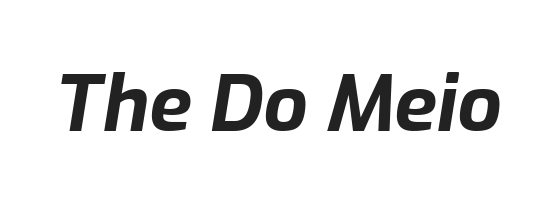
The image shows 78 px bold type, italic (leaning right); set normal letter spacing, not underlined; low stroke contrast and a medium x-height.
